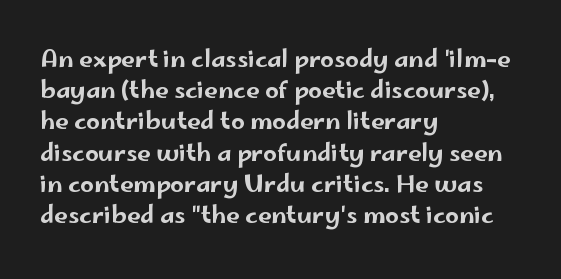
The image shows 24 px text type, upright; set left-aligned, normal line spacing (1.3x), normal letter spacing, not underlined.
